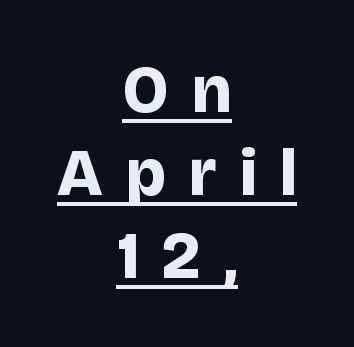
Somebody hit Ctrl+U on this one — the words are underlined. Horizontally, the lines are justified to the midpoint only. Words appear elongated and porous because spacing is wide. Every character sits straight up, as roman type does. Is this a fixed-width face? No — the glyphs have proportional, varying widths. A sans-serif font was chosen for this passage.
